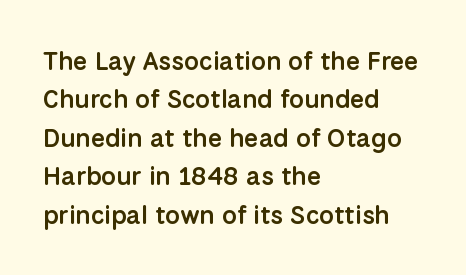
The image shows 26 px text type, upright; set left-aligned, normal line spacing (1.48x), normal letter spacing, not underlined.
